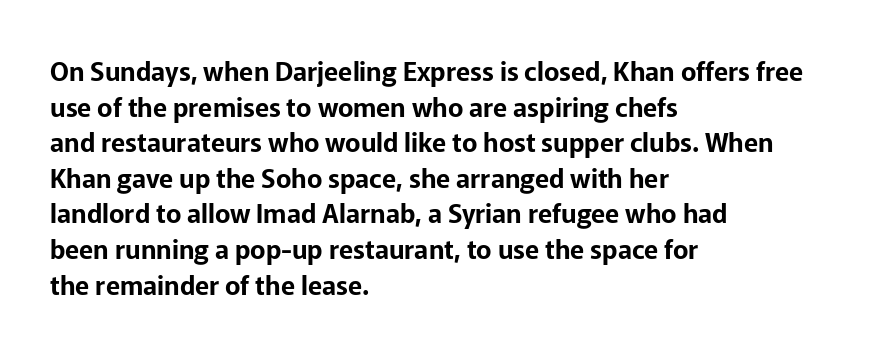
Q: Is the text italic (slanted)? A: No, it is upright.
Q: Is the text underlined? A: No.
Q: How is the paragraph aligned? A: Left-aligned.
Q: Is the spacing between letters normal or unusually wide? A: Normal.
Q: Is the spacing between lines tight, normal or loose? A: Normal.
